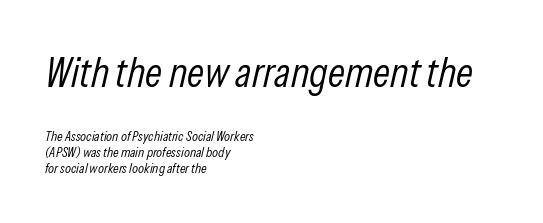
Weight: not bold — regular or lighter. The passage shown is not underscored anywhere. Reading top to bottom, the characters get smaller at the block break. Yep, that's italic — everything's leaning. The line texture is even and compact thanks to regular tracking. The text block is weighted toward the left margin, trailing off unevenly rightward.
